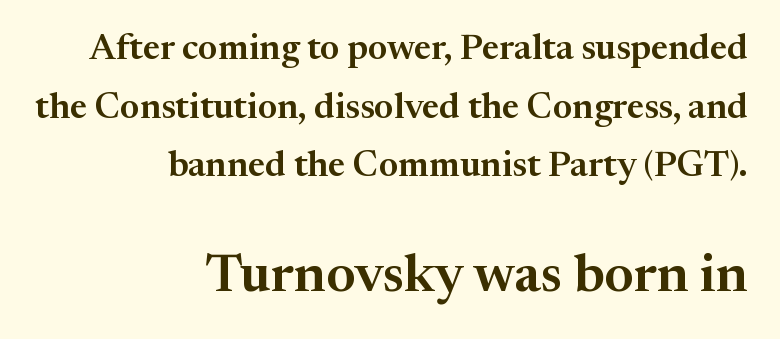
{"serif": "yes", "italic": "no", "width": "normal", "stroke_contrast": "medium", "x_height": "medium", "monospaced": "no", "underline": "no", "align": "right", "line_spacing": "normal", "line_spacing_ratio": 1.63, "letter_spacing": "normal", "letter_spacing_em": 0.0, "larger_block": "second", "size_ratio": 1.5, "glyph_px": 54}
